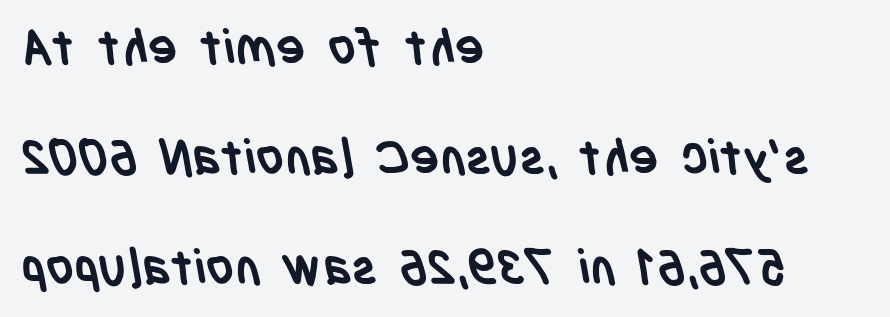
The image shows 49 px semibold, condensed sans-serif type; set left-aligned, loose line spacing (2.25x), normal letter spacing, not underlined; low stroke contrast and a large x-height.
